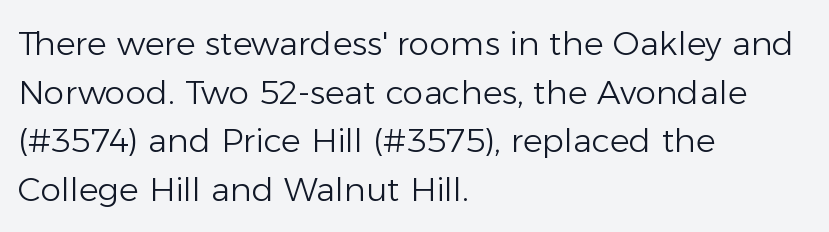
The image shows 33 px light sans-serif type, upright; set left-aligned, normal line spacing (1.47x), normal letter spacing, not underlined; low stroke contrast and a medium x-height.
